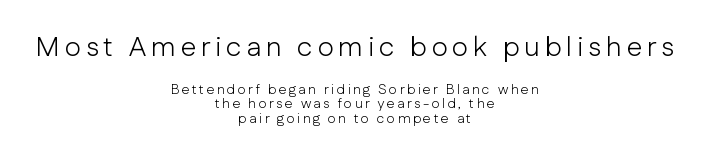
Leftover space on each line is divided equally before and after the words. Weight: regular or lighter. Visually, the top section dominates because its glyphs are scaled up. Nope, no serifs anywhere on these letters.
